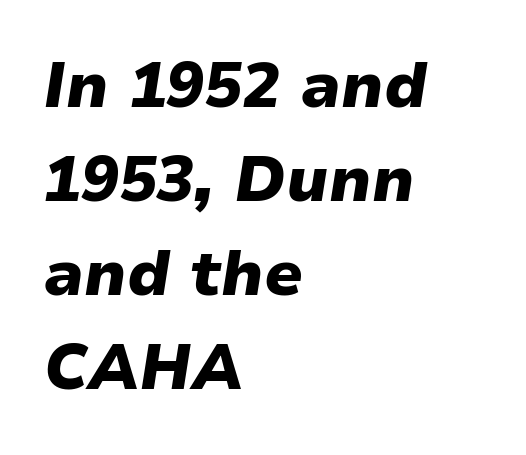
Note the varied advance widths — an 'i' is clearly narrower than an 'm'. Students, this is bold: see how much ink each stroke carries. Tracking value appears to be zero — textbook default spacing. Observe the lean: these are italic letterforms. Layout note: lines flush left.
